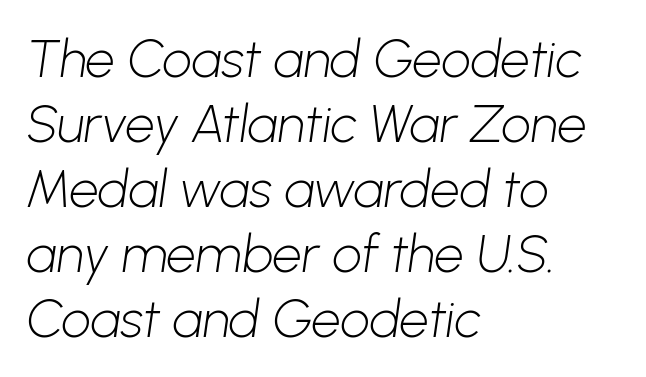
The image shows 52 px light sans-serif type; set left-aligned, normal line spacing (1.25x), normal letter spacing, not underlined; low stroke contrast and a medium x-height.
